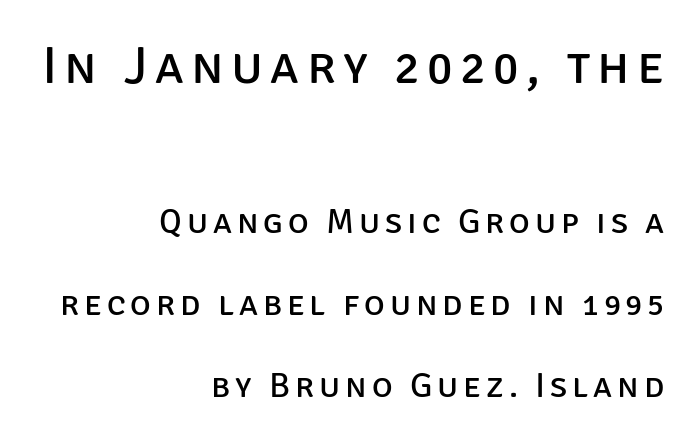
Typographically, this falls in the sans-serif category. Honestly, the rows look like they've been pulled way apart. A typesetter would call this proportional, since set widths differ per character. The rendering shrinks the type as you move from the upper chunk to the lower. Reading down the block, your eye finds every line finishing at a fixed right position. The weight would be labelled regular, book, light, or lighter still.
